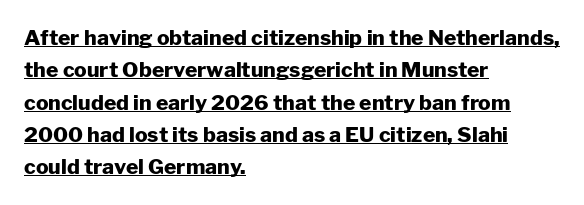
Nobody touched the tracking dial on this one. Typesetter's note: full bold, strokes at maximum text heaviness. Like a heading marked for emphasis, these lines bear an underscore. Quick note: interline space is typical. Posture: upright roman. All the whitespace from short lines collects on the right.
